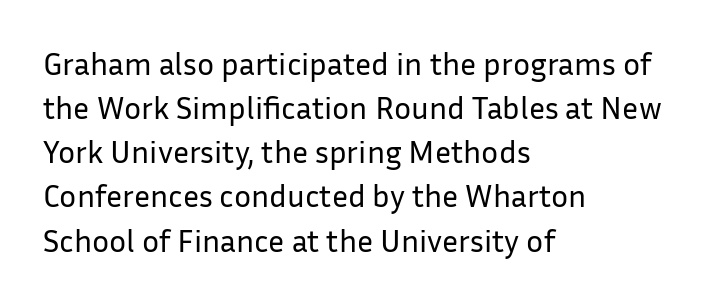
The image shows 32 px regular-weight sans-serif type, upright; set left-aligned, normal line spacing (1.38x), normal letter spacing, not underlined; low stroke contrast and a medium x-height.
